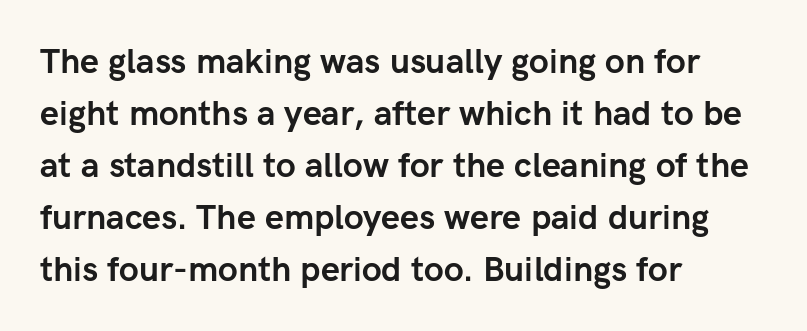
{"serif": "no", "italic": "no", "bold": "yes", "weight": "semibold", "width": "normal", "stroke_contrast": "low", "x_height": "medium", "monospaced": "no", "underline": "no", "align": "left", "line_spacing": "normal", "line_spacing_ratio": 1.53, "letter_spacing": "normal", "letter_spacing_em": 0.0, "glyph_px": 34}
